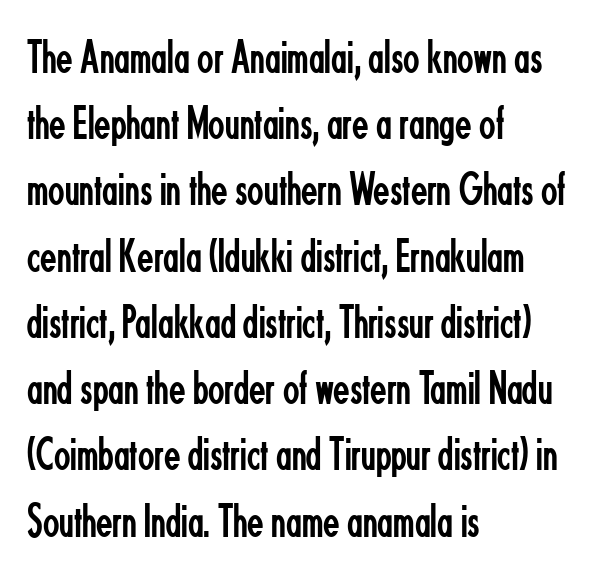
{"serif": "no", "italic": "no", "bold": "no", "weight": "regular", "width": "condensed", "stroke_contrast": "low", "x_height": "small", "monospaced": "no", "underline": "no", "align": "left", "line_spacing": "normal", "line_spacing_ratio": 1.38, "letter_spacing": "normal", "letter_spacing_em": 0.0, "glyph_px": 48}
